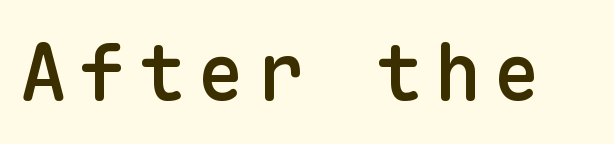
Q: Is the text bold? A: Semi-bold.
Q: Is the text italic (slanted)? A: No, it is upright.
Q: Is the typeface a serif or a sans-serif typeface? A: Sans-serif.
Q: Is the text underlined? A: No.
Q: Width (condensed, normal, or wide)? A: Normal.
Q: Stroke contrast? A: Low.
Q: x-height? A: Medium.
Q: Monospaced? A: Yes.
